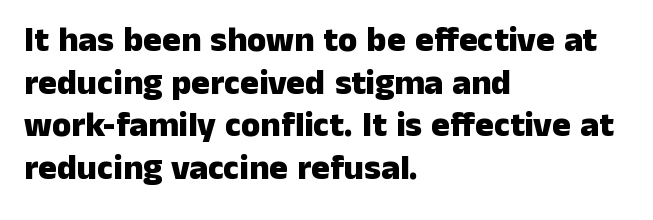
Q: Is the text bold? A: Yes.
Q: Is the text italic (slanted)? A: No, it is upright.
Q: Is the typeface a serif or a sans-serif typeface? A: Sans-serif.
Q: Is the text underlined? A: No.
Q: How is the paragraph aligned? A: Left-aligned.
Q: Is the spacing between letters normal or unusually wide? A: Normal.
Q: Width (condensed, normal, or wide)? A: Normal.
Q: Stroke contrast? A: Low.
Q: x-height? A: Medium.
Q: Monospaced? A: No.
